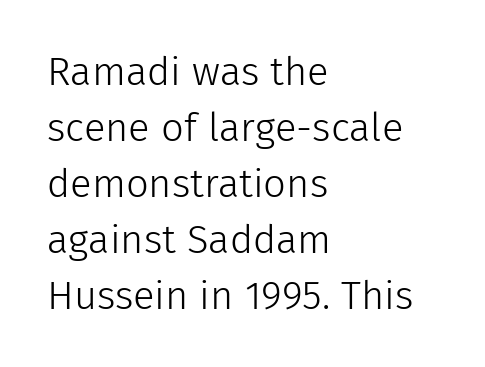
The image shows 40 px light sans-serif type, upright; set left-aligned, normal line spacing (1.4x), normal letter spacing, not underlined; low stroke contrast and a medium x-height.
